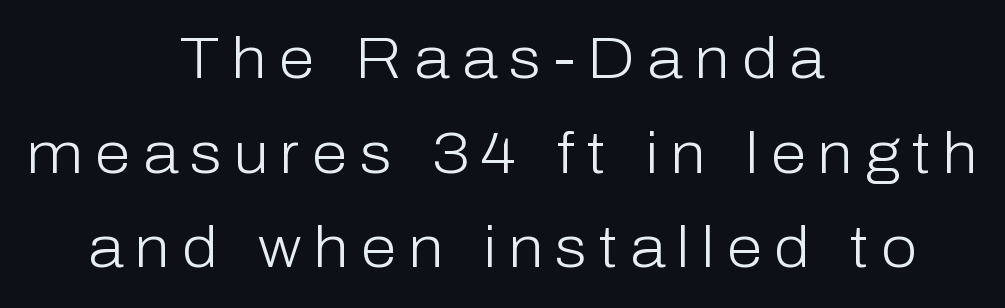
Q: Is the text bold? A: No.
Q: Is the text italic (slanted)? A: No, it is upright.
Q: Is the typeface a serif or a sans-serif typeface? A: Sans-serif.
Q: Is the text underlined? A: No.
Q: How is the paragraph aligned? A: Centered.
Q: Is the spacing between letters normal or unusually wide? A: Unusually wide.
Q: Is the spacing between lines tight, normal or loose? A: Normal.
Q: Width (condensed, normal, or wide)? A: Normal.
Q: Stroke contrast? A: Low.
Q: x-height? A: Medium.
Q: Monospaced? A: No.
